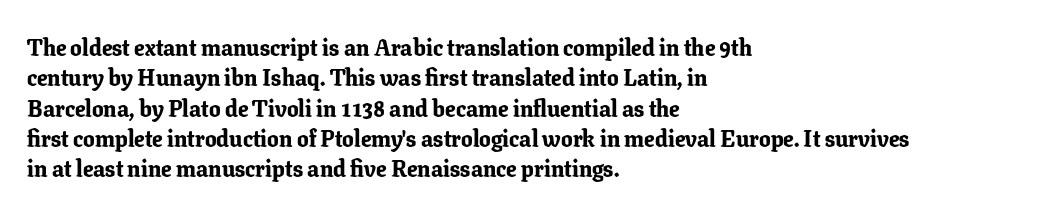
Q: Is the text bold? A: Yes.
Q: Is the text italic (slanted)? A: No, it is upright.
Q: Is the text underlined? A: No.
Q: How is the paragraph aligned? A: Left-aligned.
Q: Is the spacing between letters normal or unusually wide? A: Normal.
Q: Is the spacing between lines tight, normal or loose? A: Normal.
